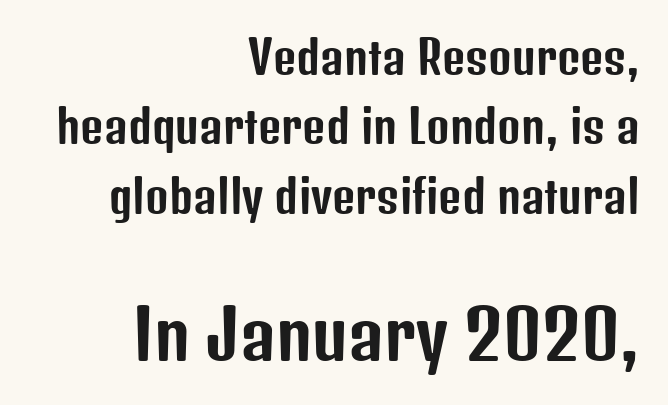
{"serif": "no", "italic": "no", "width": "condensed", "stroke_contrast": "low", "x_height": "medium", "monospaced": "no", "underline": "no", "align": "right", "line_spacing": "normal", "line_spacing_ratio": 1.54, "letter_spacing": "normal", "letter_spacing_em": 0.0, "larger_block": "second", "size_ratio": 1.51, "glyph_px": 68}
